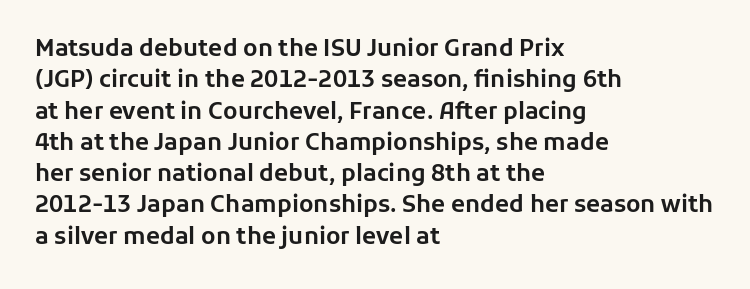
The passage shown is not underscored anywhere. The line texture is even and compact thanks to regular tracking. Nope, not italic — everything's standing straight. Each line starts at the same left margin while the right side varies. Notice how descenders clear the ascenders below comfortably — that's standard leading.
